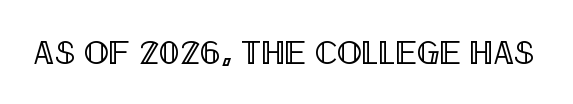
Q: Is the text italic (slanted)? A: No, it is upright.
Q: Is the text underlined? A: No.
Q: Is the spacing between letters normal or unusually wide? A: Normal.
Q: Width (condensed, normal, or wide)? A: Condensed.
Q: x-height? A: Large.
Q: Monospaced? A: No.
